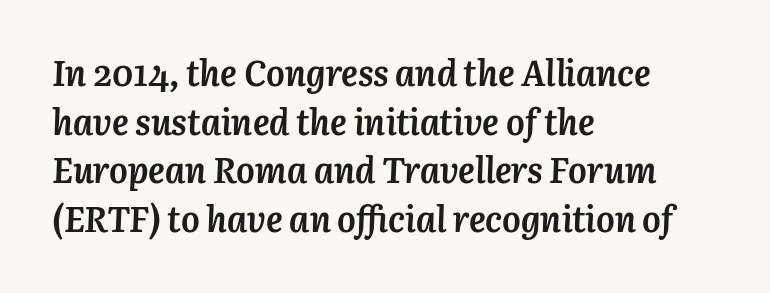
{"italic": "yes", "lean": "right", "slant_degrees": 3, "bold": "yes", "weight": "semibold", "width": "normal", "stroke_contrast": "medium", "x_height": "medium", "monospaced": "no", "underline": "no", "align": "left", "line_spacing": "normal", "line_spacing_ratio": 1.39, "letter_spacing": "normal", "letter_spacing_em": 0.0, "glyph_px": 35}
